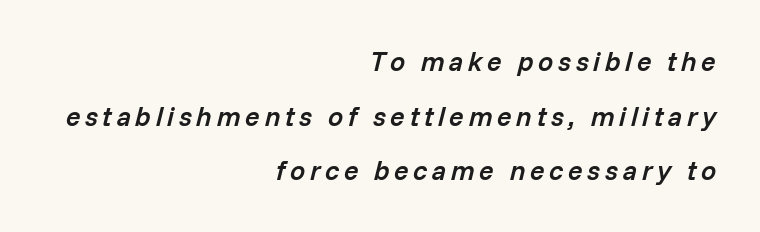
{"italic": "yes", "lean": "right", "slant_degrees": 14, "bold": "semi", "underline": "no", "align": "right", "line_spacing": "loose", "line_spacing_ratio": 2.02, "glyph_px": 27}
